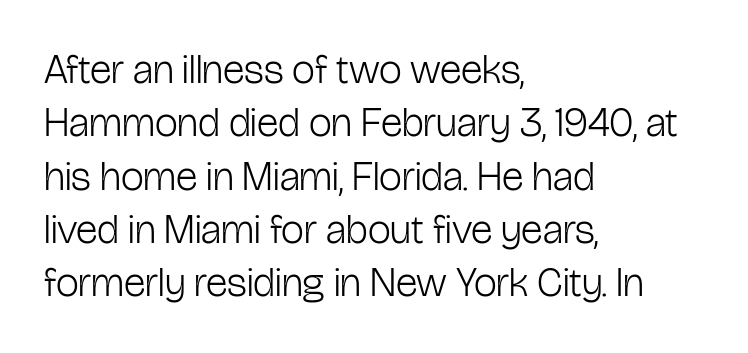
Think of a printed novel: that variable character pitch is what you see here. The face looks like a standard text weight, possibly lighter. The typography opts for an upright posture over an oblique one. The rendering keeps characters at their native spacing. Line starts are locked; line ends wander.
